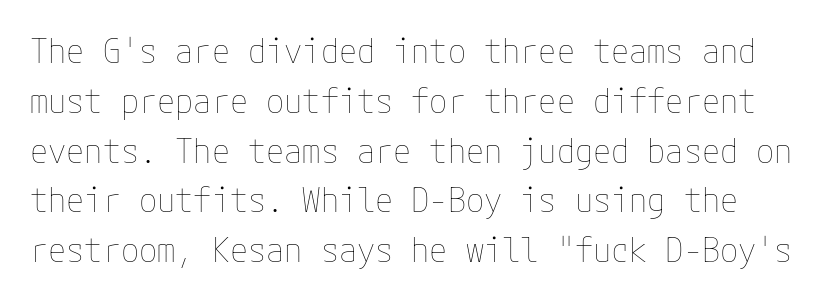
Q: Is the text bold? A: No.
Q: Is the text italic (slanted)? A: No, it is upright.
Q: Is the text underlined? A: No.
Q: Is the spacing between letters normal or unusually wide? A: Normal.
Q: Is the spacing between lines tight, normal or loose? A: Normal.
Q: Width (condensed, normal, or wide)? A: Normal.
Q: Stroke contrast? A: Low.
Q: x-height? A: Medium.
